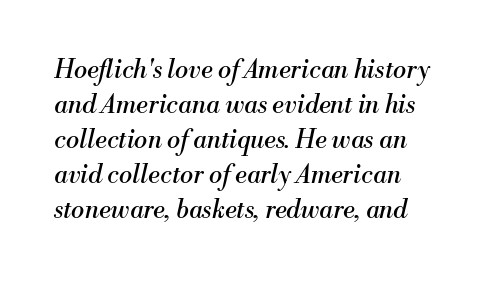
{"italic": "yes", "lean": "right", "slant_degrees": 13, "bold": "no", "underline": "no", "line_spacing": "normal", "line_spacing_ratio": 1.4, "letter_spacing": "normal", "letter_spacing_em": 0.0, "glyph_px": 25}
